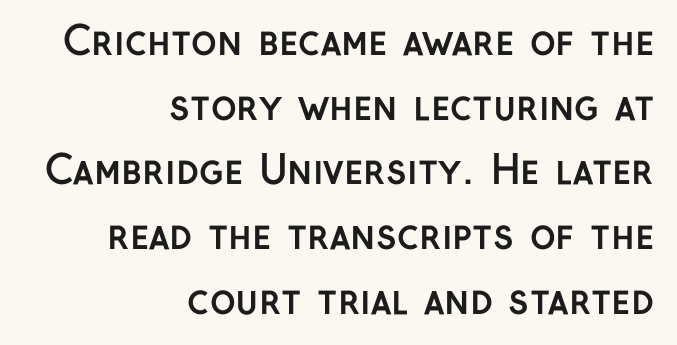
{"serif": "no", "italic": "no", "bold": "yes", "weight": "semibold", "width": "normal", "stroke_contrast": "low", "x_height": "medium", "monospaced": "no", "underline": "no", "align": "right", "line_spacing": "normal", "line_spacing_ratio": 1.66, "letter_spacing": "normal", "letter_spacing_em": 0.0, "glyph_px": 39}
